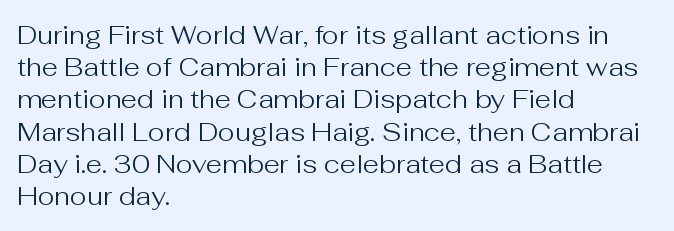
{"italic": "no", "bold": "no", "underline": "no", "align": "left", "line_spacing_ratio": 1.24, "letter_spacing": "normal", "letter_spacing_em": 0.0, "glyph_px": 26}
